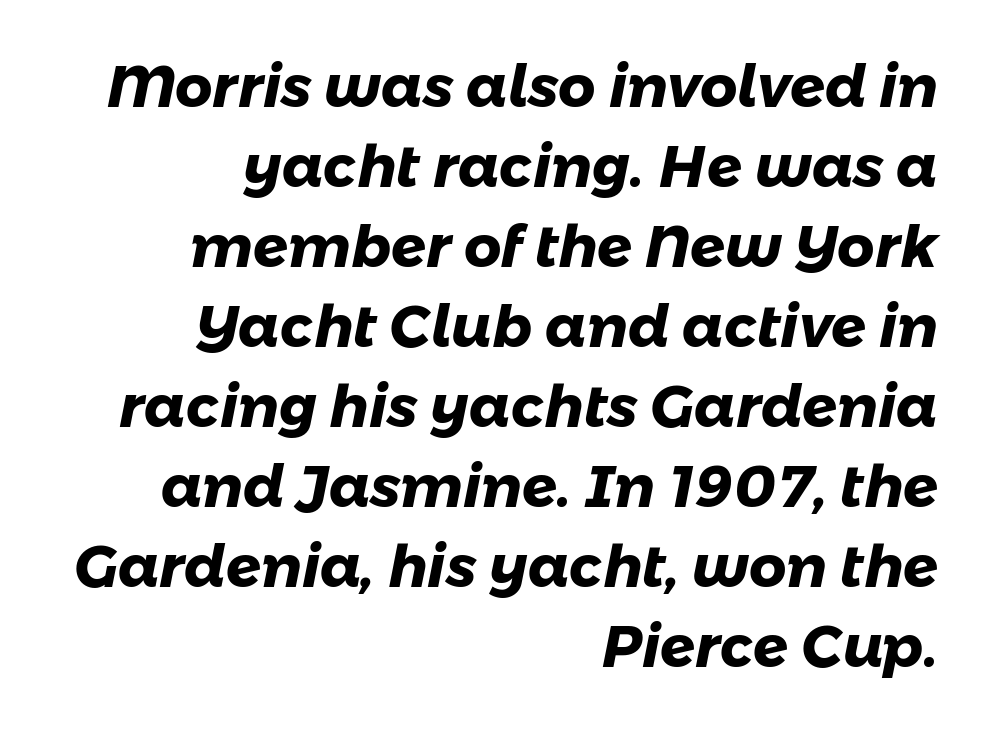
The image shows 58 px heavy sans-serif type; set right-aligned, normal line spacing (1.38x), normal letter spacing, not underlined; low stroke contrast and a medium x-height.
